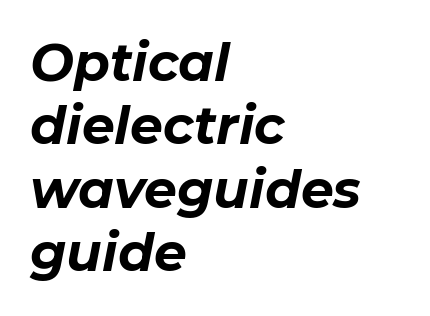
{"italic": "yes", "lean": "right", "slant_degrees": 11, "bold": "yes", "weight": "bold", "width": "normal", "stroke_contrast": "low", "x_height": "medium", "monospaced": "no", "underline": "no", "align": "left", "line_spacing_ratio": 1.22, "letter_spacing": "normal", "letter_spacing_em": 0.0, "glyph_px": 52}
